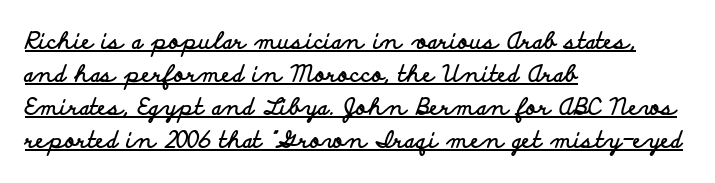
{"bold": "yes", "underline": "yes", "align": "left", "line_spacing": "normal", "line_spacing_ratio": 1.44, "letter_spacing": "normal", "letter_spacing_em": 0.0, "glyph_px": 23}
